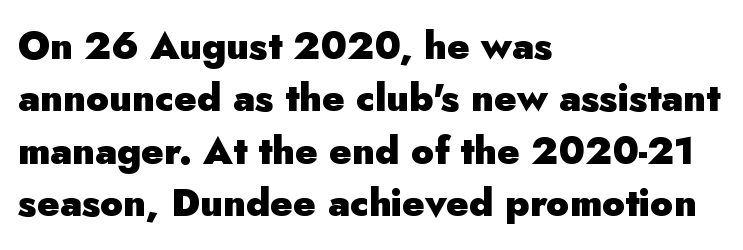
{"serif": "no", "italic": "no", "bold": "yes", "weight": "heavy", "width": "normal", "stroke_contrast": "low", "x_height": "small", "monospaced": "no", "underline": "no", "align": "left", "line_spacing": "normal", "line_spacing_ratio": 1.38, "letter_spacing": "normal", "letter_spacing_em": 0.0, "glyph_px": 38}
